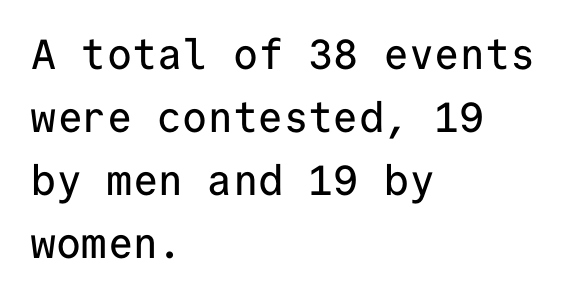
Underline: absent. Upright lettering throughout. The passage shown is typed in a monospace face where columns stay perfectly aligned. The letterforms sit shoulder to shoulder at normal distance. Horizontal bands of white between lines are of average thickness.
